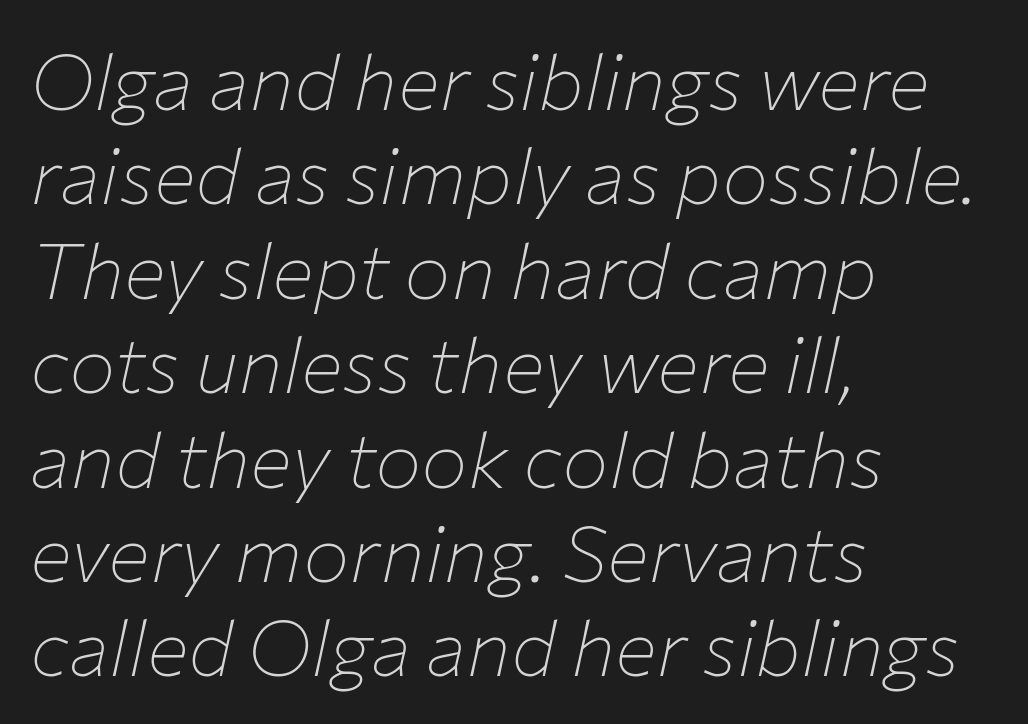
{"italic": "yes", "lean": "right", "slant_degrees": 12, "bold": "no", "weight": "thin", "width": "normal", "stroke_contrast": "low", "x_height": "medium", "monospaced": "no", "underline": "no", "align": "left", "line_spacing_ratio": 1.21, "letter_spacing": "normal", "letter_spacing_em": 0.0, "glyph_px": 78}
